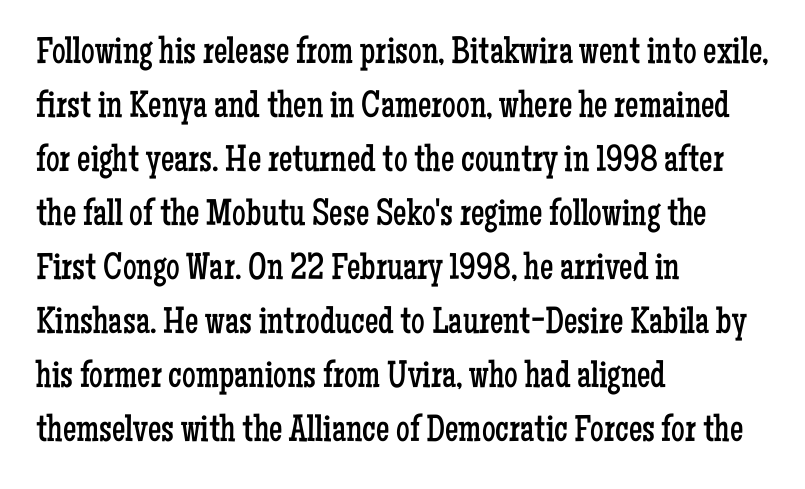
The image shows 38 px regular-weight, condensed serif type, upright; set left-aligned, normal line spacing (1.42x), normal letter spacing, not underlined; low stroke contrast and a medium x-height.
